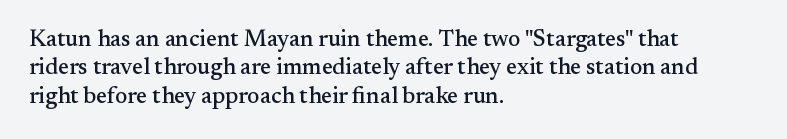
One-word summary of the alignment: left. These lines keep a tight, regular rhythm from letter to letter. Letters rest on an invisible, unmarked baseline. In terms of posture, this sample is upright.
